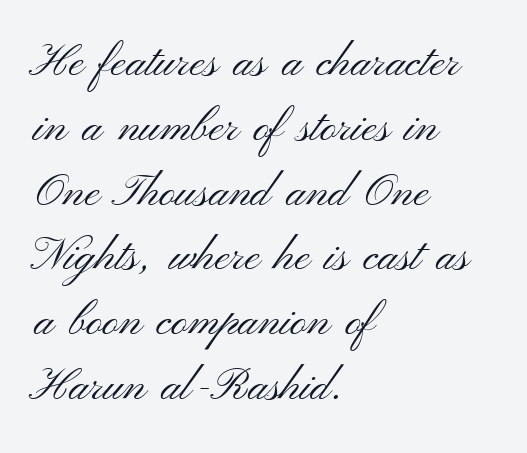
Each letter keeps its own natural width here, so spacing adapts to shape. Lines of text with bare space underneath. The glyphs in this specimen are sans serif.
